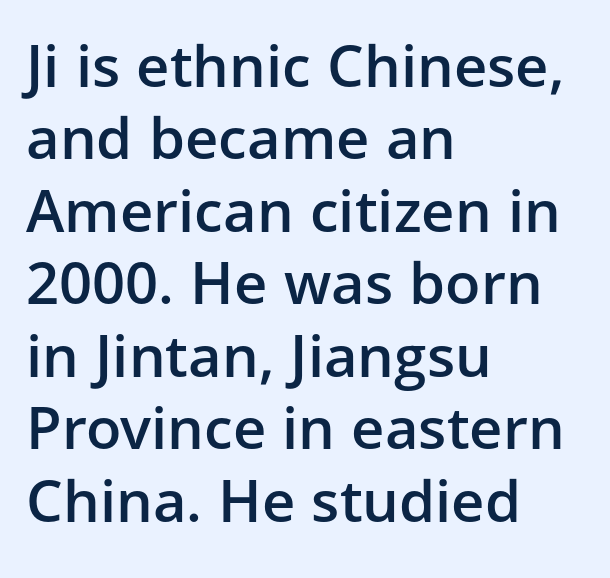
I'd call this a sans setting — the letters go barefoot. Spacing between characters is what you'd get straight out of the box. The lines sit at an ordinary, default distance from one another. This is roman type, the default non-slanted kind.
